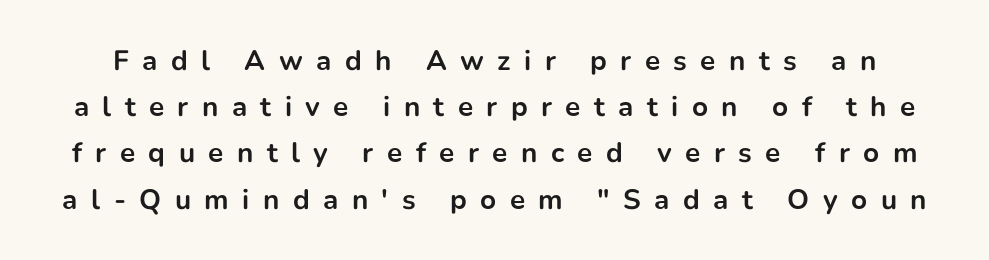
{"serif": "no", "italic": "no", "bold": "yes", "weight": "bold", "width": "normal", "stroke_contrast": "low", "x_height": "medium", "monospaced": "no", "underline": "no", "line_spacing": "normal", "line_spacing_ratio": 1.65, "letter_spacing": "wide", "letter_spacing_em": 0.48, "glyph_px": 28}
